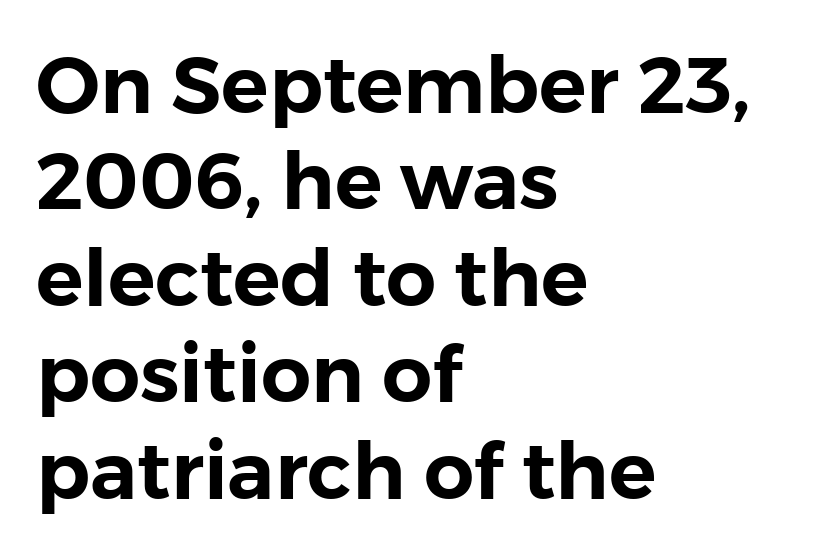
The image shows 79 px sans-serif type, upright; set left-aligned, line spacing 1.22x, normal letter spacing, not underlined; low stroke contrast and a medium x-height.
